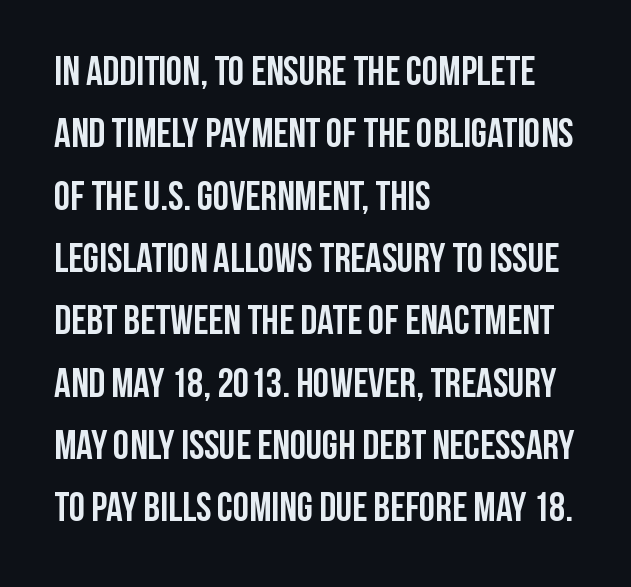
The designer left line spacing at the default. These lines are rendered in a variable-pitch font. Compared with typical body copy, the letter spacing here is the same. Classification — sans serif. It's the straight-up-and-down kind of type.
